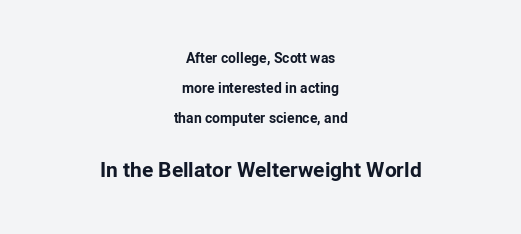
{"italic": "no", "bold": "yes", "underline": "no", "align": "center", "line_spacing": "loose", "line_spacing_ratio": 2.15, "letter_spacing": "normal", "letter_spacing_em": 0.0, "larger_block": "second", "size_ratio": 1.5, "glyph_px": 21}
